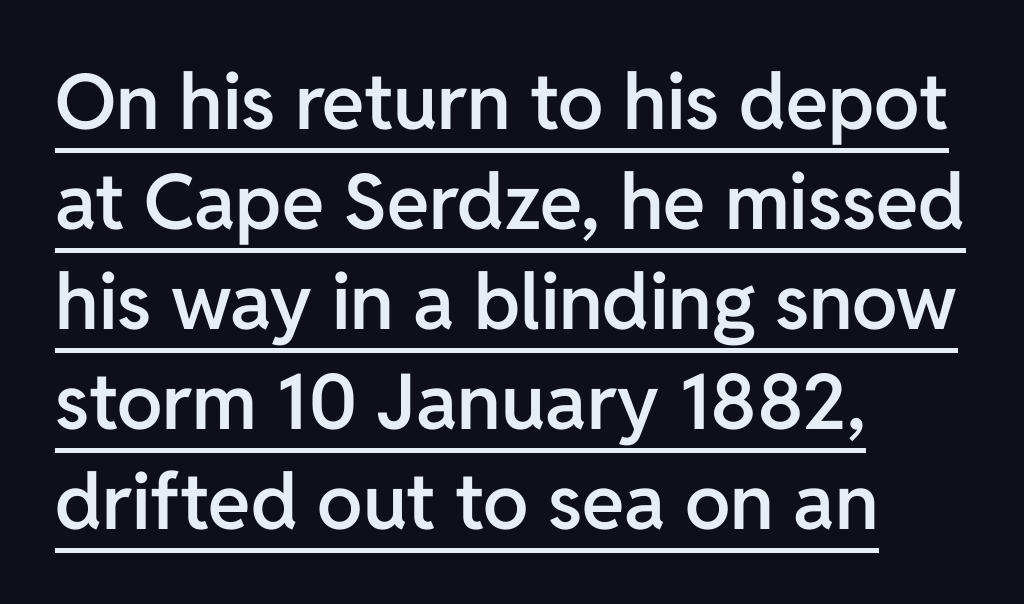
Q: Is the text bold? A: Semi-bold.
Q: Is the text italic (slanted)? A: No, it is upright.
Q: Is the typeface a serif or a sans-serif typeface? A: Sans-serif.
Q: Is the text underlined? A: Yes.
Q: How is the paragraph aligned? A: Left-aligned.
Q: Is the spacing between letters normal or unusually wide? A: Normal.
Q: Is the spacing between lines tight, normal or loose? A: Normal.
Q: Width (condensed, normal, or wide)? A: Normal.
Q: Stroke contrast? A: Low.
Q: x-height? A: Medium.
Q: Monospaced? A: No.
